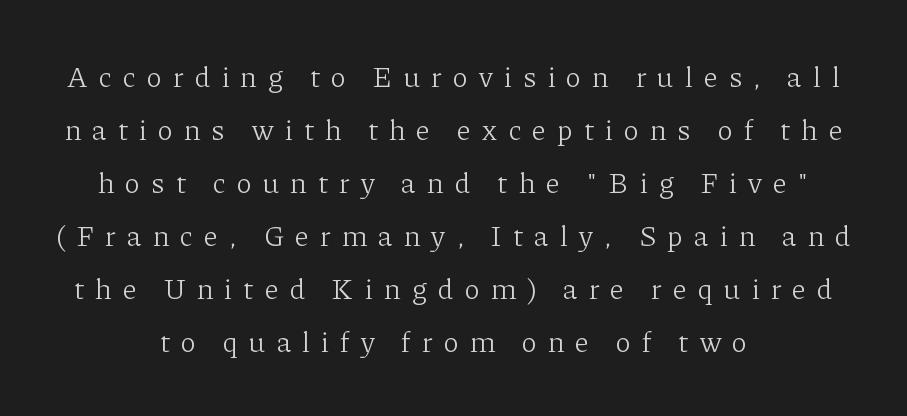
Weight class: somewhere from thin through regular. Glyph-to-glyph distance is far greater than everyday printed text. Decoration check: the copy has no underline. The characters display serif detailing at their extremities. This is roman type, the default non-slanted kind. Character widths vary here, with narrow letters taking less room than wide ones.
